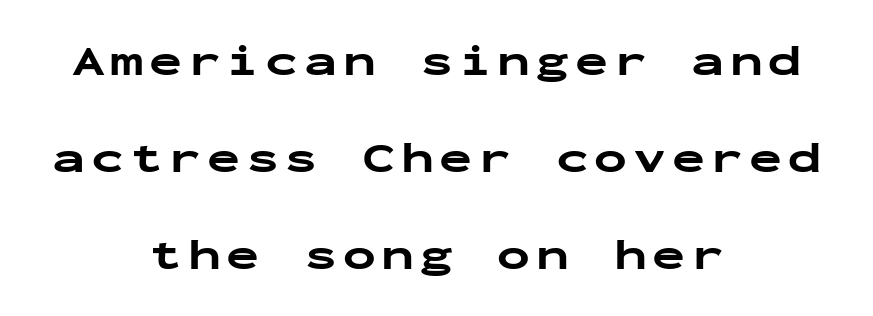
{"serif": "no", "italic": "no", "bold": "yes", "weight": "bold", "width": "wide", "stroke_contrast": "low", "x_height": "medium", "monospaced": "yes", "underline": "no", "align": "center", "line_spacing": "loose", "line_spacing_ratio": 2.21, "glyph_px": 44}
